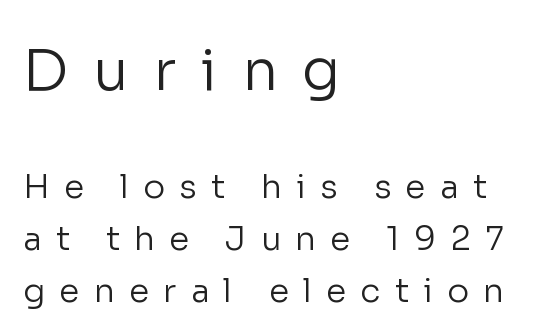
These lines have a slow, spaced-out rhythm from letter to letter. The weight would be labelled regular, book, light, or lighter still. The rendering anchors every line to the left-hand side. Here the first block reads like a headline and the second like body copy. Is there much room between lines? A standard amount, neither cramped nor airy.
